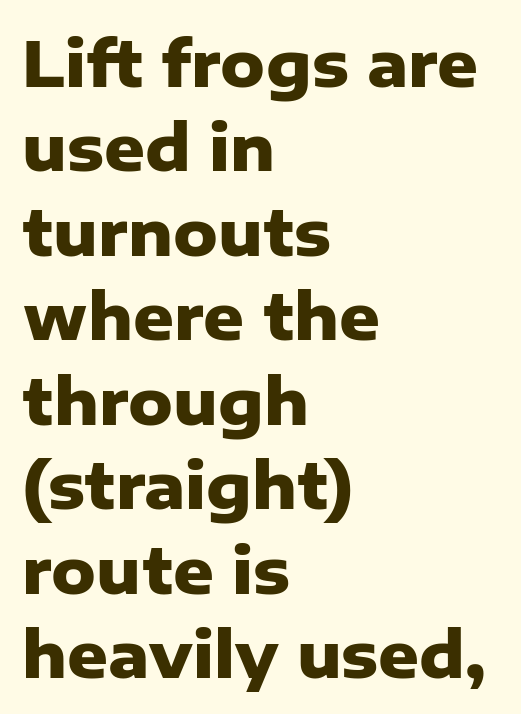
Is the letter spacing exaggerated? No — it looks like the ordinary default. The rendering uses a moderate line-height, typical for paragraphs. Upright lettering throughout. This is heavy type, rendered in bold.
